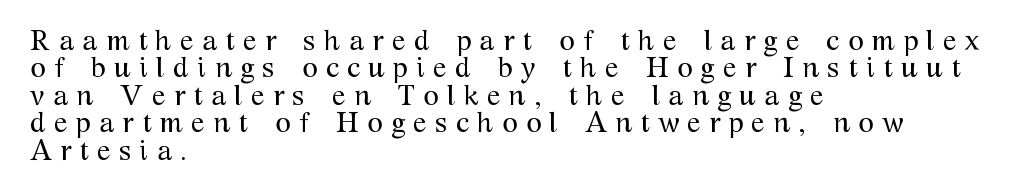
The characters display serif detailing at their extremities. Honestly, the rows look squashed on top of each other. Bare-footed words on every line. Stems here are at most as thick as an everyday book face. When letters stand straight like this, we call the style roman or upright.
